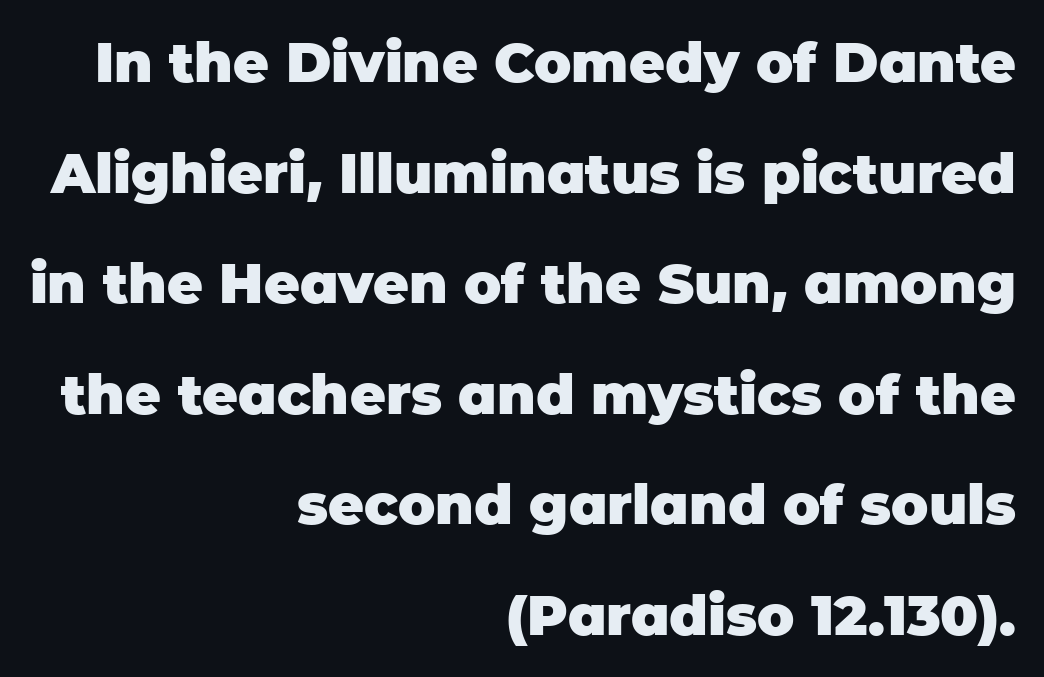
The image shows 55 px heavy sans-serif type, upright; set right-aligned, loose line spacing (2.01x), normal letter spacing, not underlined; low stroke contrast and a large x-height.
